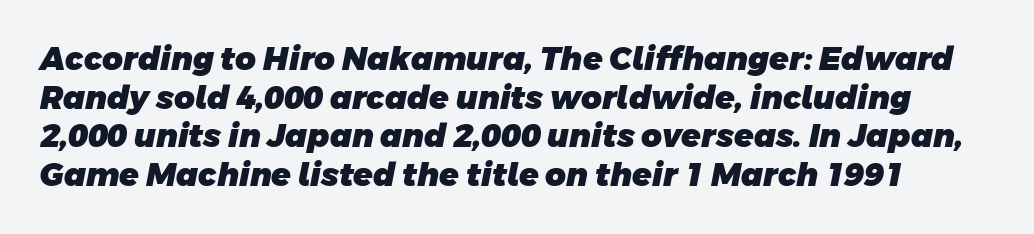
The image shows 32 px heavy sans-serif type; set line spacing 1.21x, normal letter spacing, not underlined; low stroke contrast and a large x-height.
